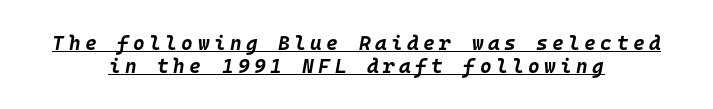
The image shows 20 px bold type, italic (leaning right); set centered, tight line spacing (1.14x), unusually wide letter spacing (+0.22 em), underlined.
